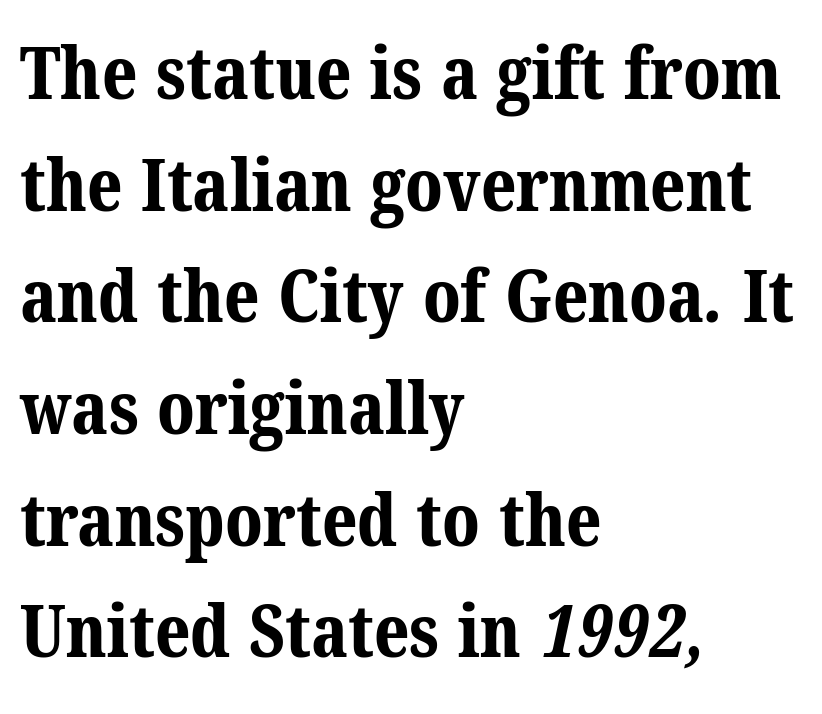
Honestly, there is no underline to notice here at all. Each letter keeps its own natural width here, so spacing adapts to shape. The paragraph has a hard left edge and a soft right edge. In terms of letterform style, serifs are clearly present. Its strokes are broad and dark, the hallmark of bold type.
